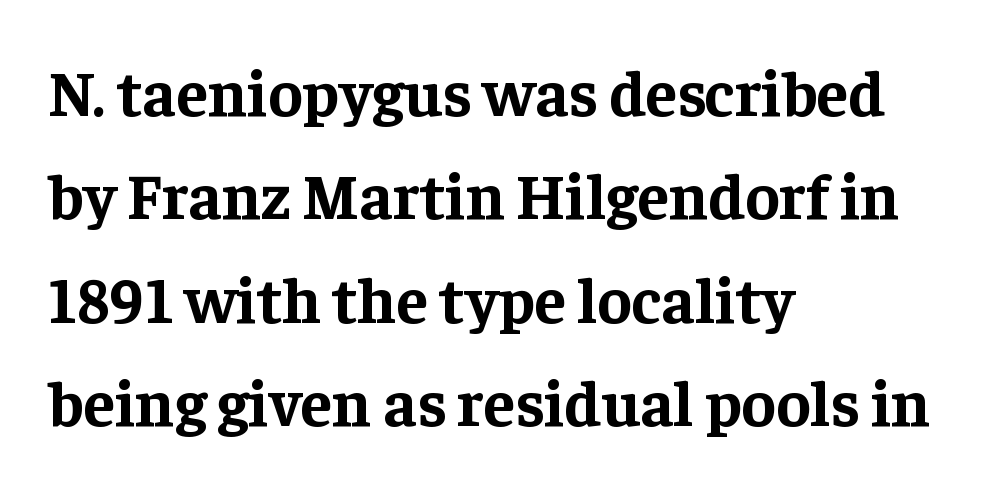
This sample uses an upright cut, with every glyph sitting square on the baseline. Examine the stroke ends and you'll spot serifs. The passage is arranged the way most books set body copy — flush left. The strip under each line holds only bare page. These lines are rendered in a variable-pitch font.
